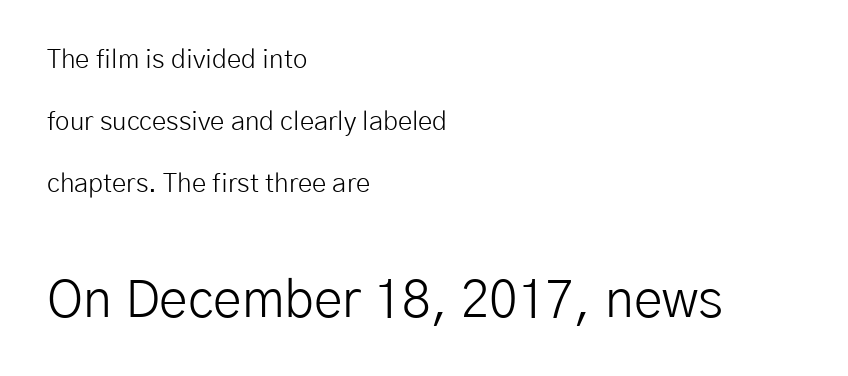
Q: Is the text bold? A: No.
Q: Is the text italic (slanted)? A: No, it is upright.
Q: Is the typeface a serif or a sans-serif typeface? A: Sans-serif.
Q: Is the text underlined? A: No.
Q: How is the paragraph aligned? A: Left-aligned.
Q: Is the spacing between letters normal or unusually wide? A: Normal.
Q: Is the spacing between lines tight, normal or loose? A: Loose.
Q: Which block of text is set in a larger size, the first (top) or the second (bottom)? A: The second (bottom) one.
Q: Width (condensed, normal, or wide)? A: Normal.
Q: Stroke contrast? A: Low.
Q: x-height? A: Medium.
Q: Monospaced? A: No.
